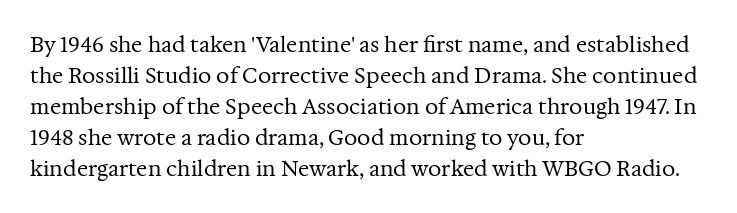
{"italic": "no", "bold": "no", "underline": "no", "align": "left", "line_spacing": "normal", "line_spacing_ratio": 1.48, "letter_spacing": "normal", "letter_spacing_em": 0.0, "glyph_px": 21}
